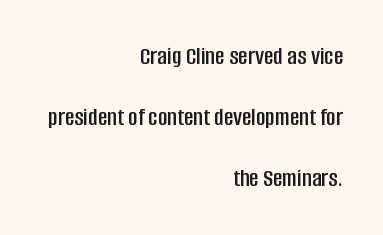
The image shows 26 px text type, upright; set right-aligned, loose line spacing (2.35x), normal letter spacing, not underlined.
